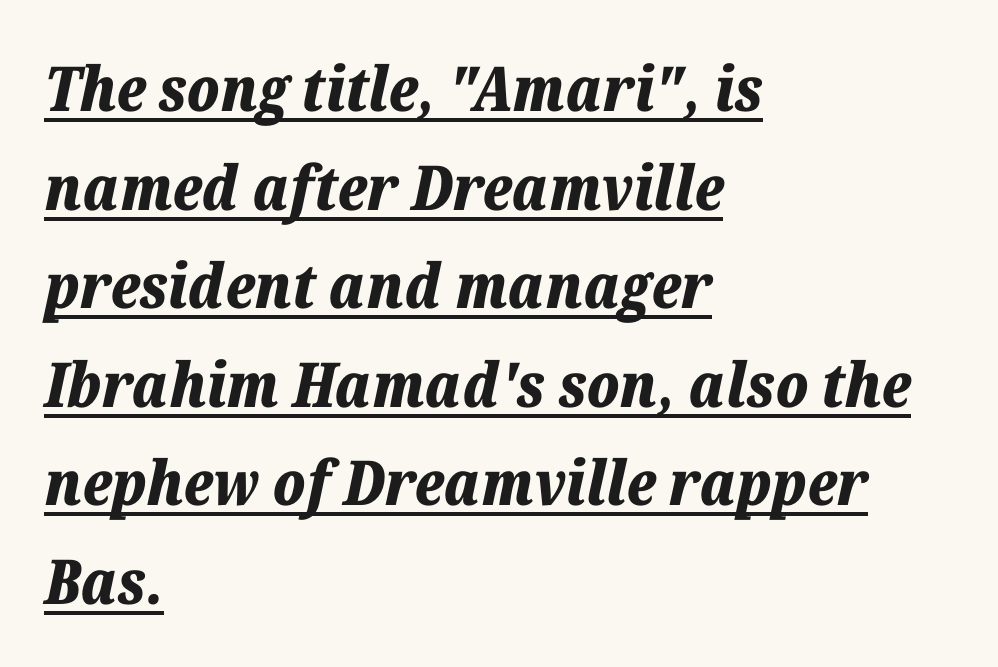
{"italic": "yes", "lean": "right", "slant_degrees": 12, "bold": "yes", "weight": "bold", "width": "normal", "stroke_contrast": "low", "x_height": "medium", "monospaced": "no", "underline": "yes", "align": "left", "line_spacing": "normal", "line_spacing_ratio": 1.59, "letter_spacing": "normal", "letter_spacing_em": 0.0, "glyph_px": 62}
